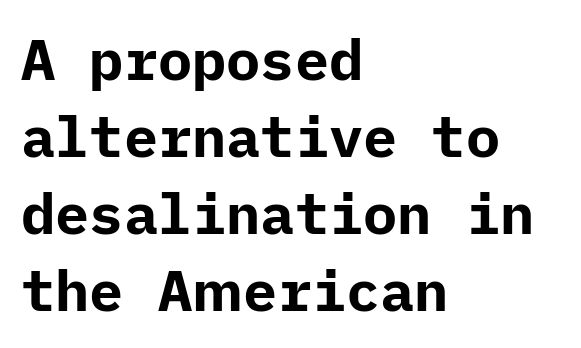
The image shows 57 px bold sans-serif type, upright; set left-aligned, normal line spacing (1.35x), normal letter spacing, not underlined; low stroke contrast and a medium x-height.
